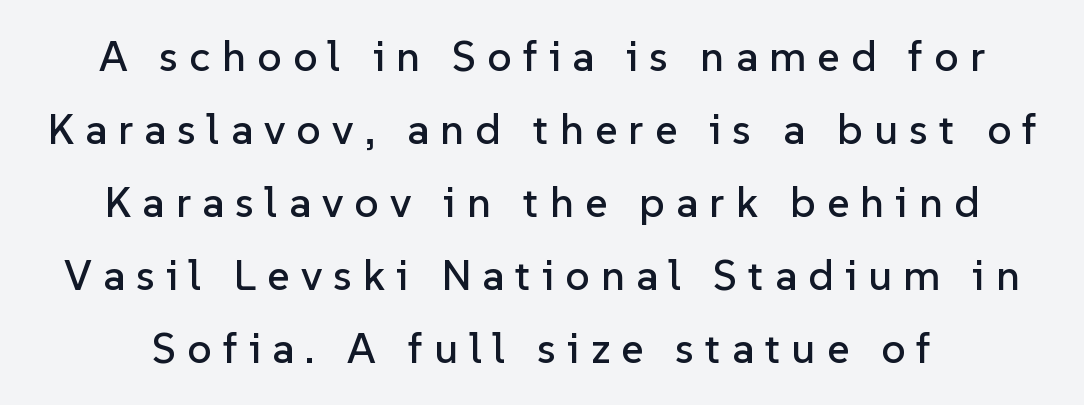
Style check: upright. Spacing verdict: proportional, widths tailored to each character. What kind of face is this? One without serifs — a sans. If you measured baseline to baseline, you'd find a middling distance. Spacing between characters has been opened up far beyond the box default.
